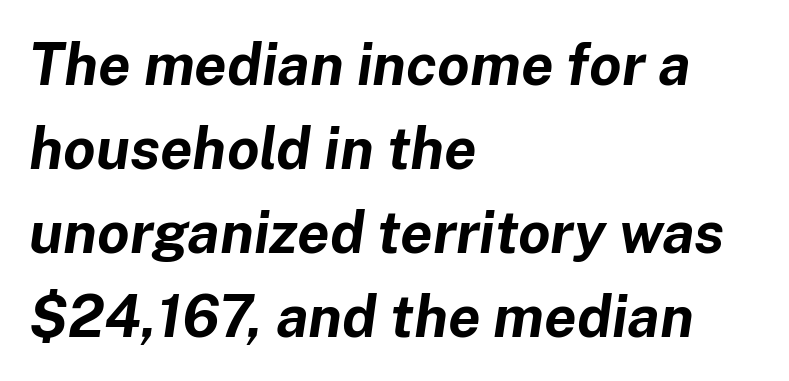
The image shows 58 px bold type, italic (leaning right); set left-aligned, normal line spacing (1.45x), normal letter spacing, not underlined; low stroke contrast and a medium x-height.
